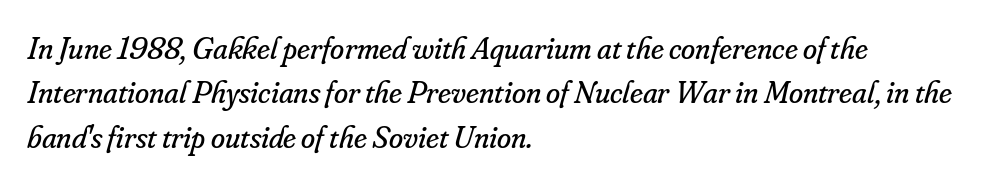
{"serif": "yes", "italic": "yes", "lean": "right", "slant_degrees": 16, "bold": "no", "weight": "regular", "width": "normal", "stroke_contrast": "low", "x_height": "small", "monospaced": "no", "underline": "no", "align": "left", "line_spacing": "normal", "line_spacing_ratio": 1.39, "letter_spacing": "normal", "letter_spacing_em": 0.0, "glyph_px": 32}
